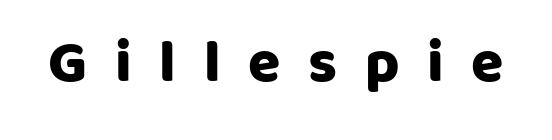
Inter-character spacing is expanded well beyond the font's built-in metrics. The typography opts for an upright posture over an oblique one. Each letter keeps its own natural width here, so spacing adapts to shape. Font category for this specimen: sans-serif.
